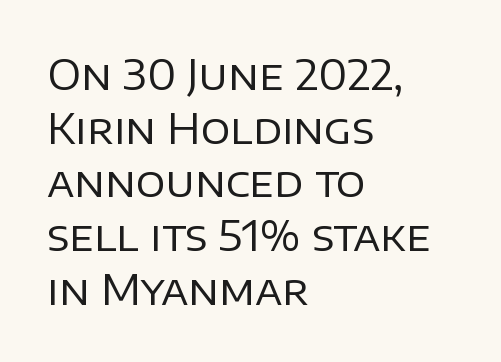
The image shows 41 px regular-weight sans-serif type, upright; set left-aligned, normal line spacing (1.31x), normal letter spacing, not underlined; low stroke contrast and a large x-height.
